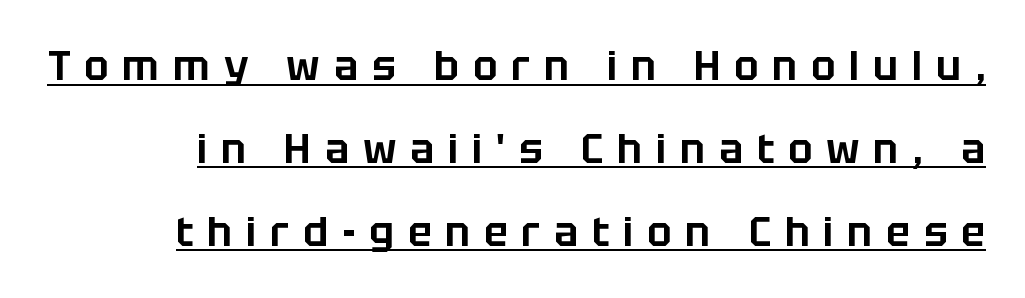
The lettering holds an erect, upright posture throughout. You can tell from the bare stems that sans-serif type was used. In designer terms, the underline attribute is active on this setting. Spacing verdict: proportional, widths tailored to each character.
